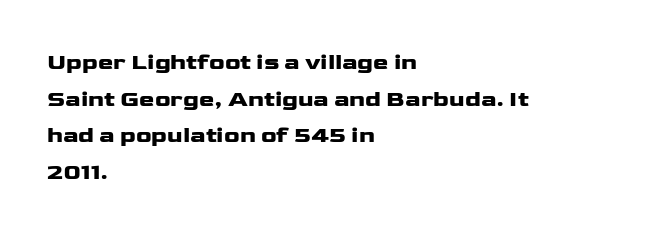
Q: Is the text italic (slanted)? A: No, it is upright.
Q: Is the text underlined? A: No.
Q: How is the paragraph aligned? A: Left-aligned.
Q: Is the spacing between letters normal or unusually wide? A: Normal.
Q: Is the spacing between lines tight, normal or loose? A: Normal.
